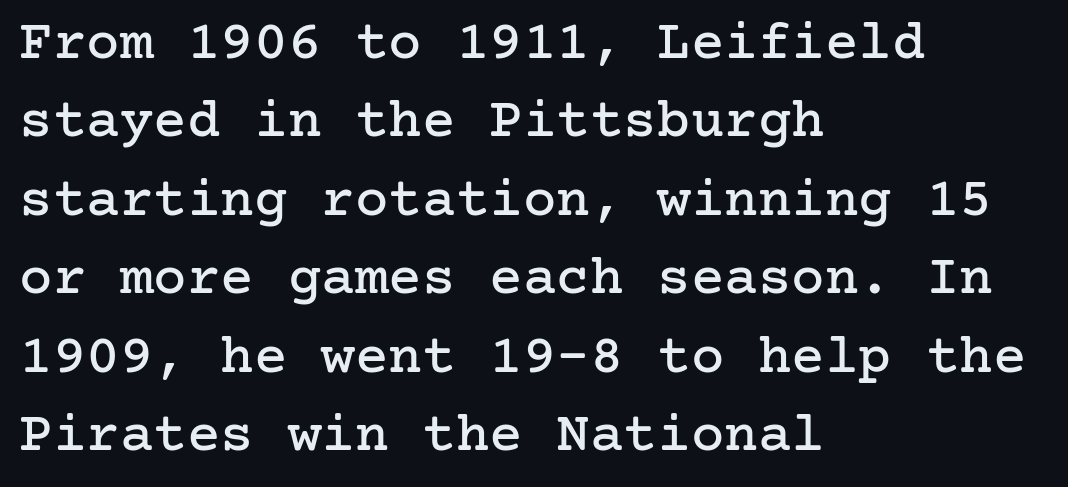
The image shows 56 px serif type, upright; set left-aligned, normal line spacing (1.4x), normal letter spacing, not underlined; low stroke contrast and a medium x-height.
